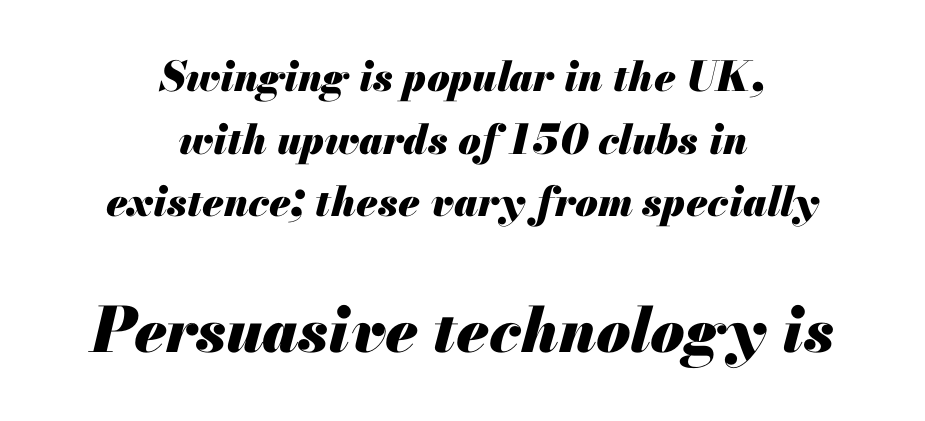
The image shows 62 px heavy type, italic (leaning right); set centered, normal line spacing (1.53x), normal letter spacing, not underlined; the second (bottom) block is 1.51x larger; medium stroke contrast and a small x-height.
